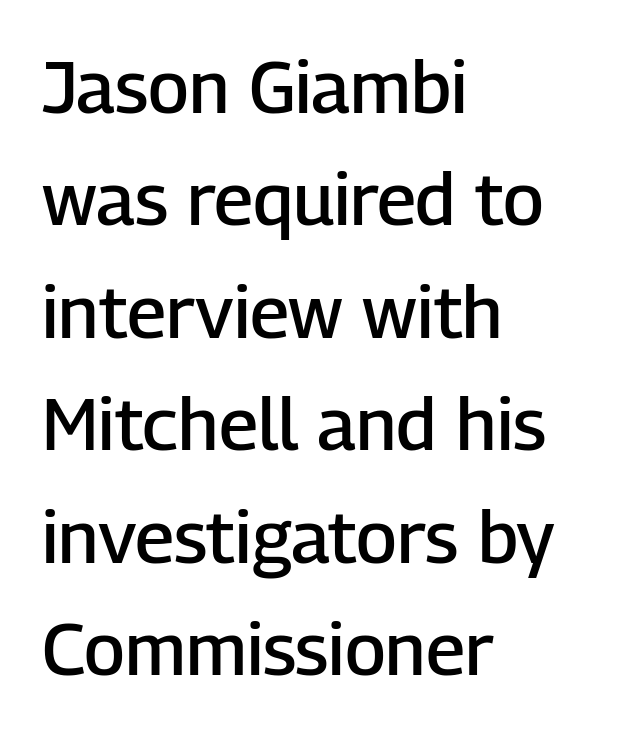
The rendering uses a moderate line-height, typical for paragraphs. In terms of weight, the rendering is demibold, just under bold. Unlike a traditional serif, this face leaves its strokes unadorned. What stands out about the letter spacing? Nothing — it is the standard amount. Think of a printed novel: that variable character pitch is what you see here. Type without underlining.
